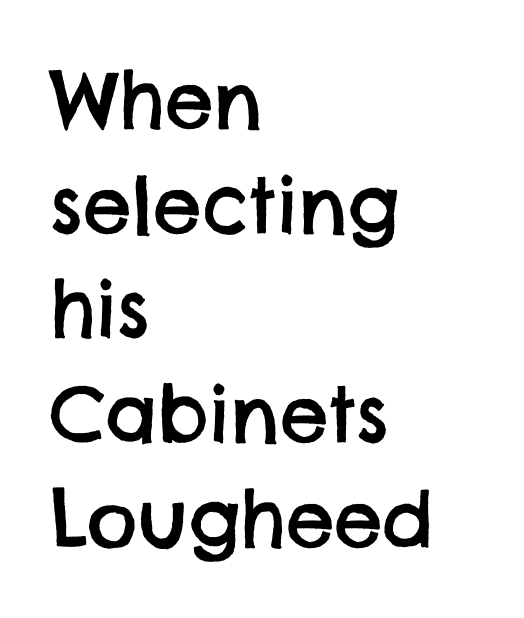
The image shows 77 px sans-serif type; set left-aligned, normal line spacing (1.36x), normal letter spacing, not underlined; low stroke contrast and a large x-height.
